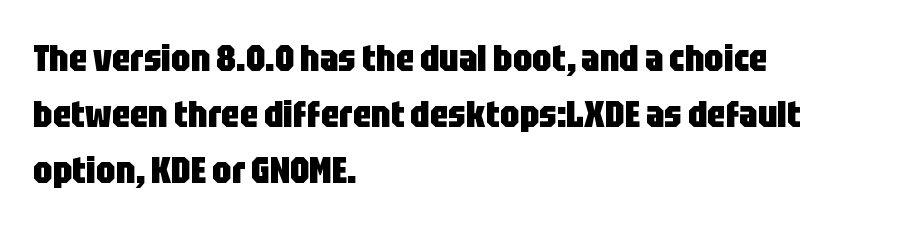
{"serif": "no", "italic": "no", "bold": "yes", "weight": "heavy", "width": "condensed", "stroke_contrast": "low", "x_height": "large", "monospaced": "no", "underline": "no", "align": "left", "line_spacing": "normal", "line_spacing_ratio": 1.48, "letter_spacing": "normal", "letter_spacing_em": 0.0, "glyph_px": 38}
